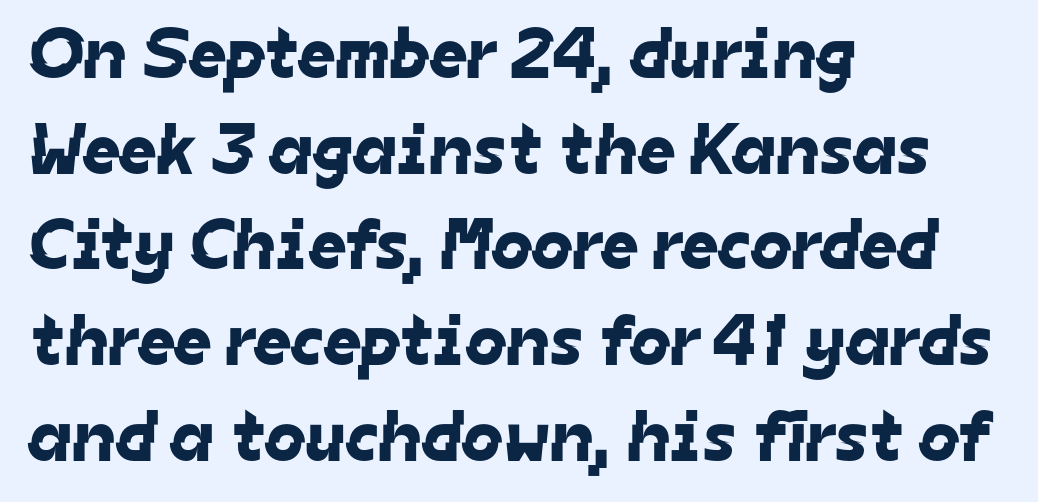
Q: Is the typeface a serif or a sans-serif typeface? A: Sans-serif.
Q: Is the text underlined? A: No.
Q: How is the paragraph aligned? A: Left-aligned.
Q: Is the spacing between letters normal or unusually wide? A: Normal.
Q: Is the spacing between lines tight, normal or loose? A: Normal.
Q: Width (condensed, normal, or wide)? A: Normal.
Q: Stroke contrast? A: Low.
Q: x-height? A: Medium.
Q: Monospaced? A: No.
